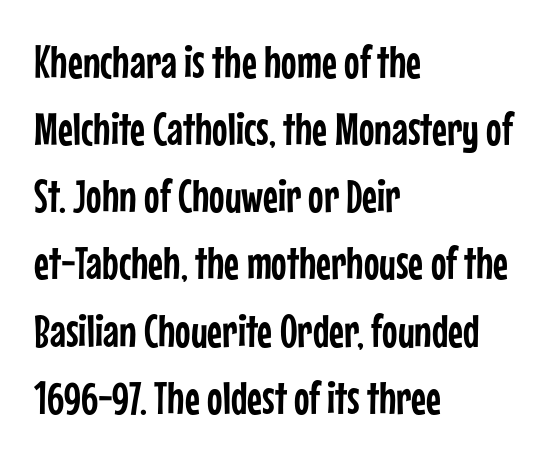
Q: Is the text italic (slanted)? A: No, it is upright.
Q: Is the typeface a serif or a sans-serif typeface? A: Sans-serif.
Q: Is the text underlined? A: No.
Q: How is the paragraph aligned? A: Left-aligned.
Q: Is the spacing between letters normal or unusually wide? A: Normal.
Q: Is the spacing between lines tight, normal or loose? A: Normal.
Q: Width (condensed, normal, or wide)? A: Condensed.
Q: Stroke contrast? A: Low.
Q: x-height? A: Medium.
Q: Monospaced? A: No.
